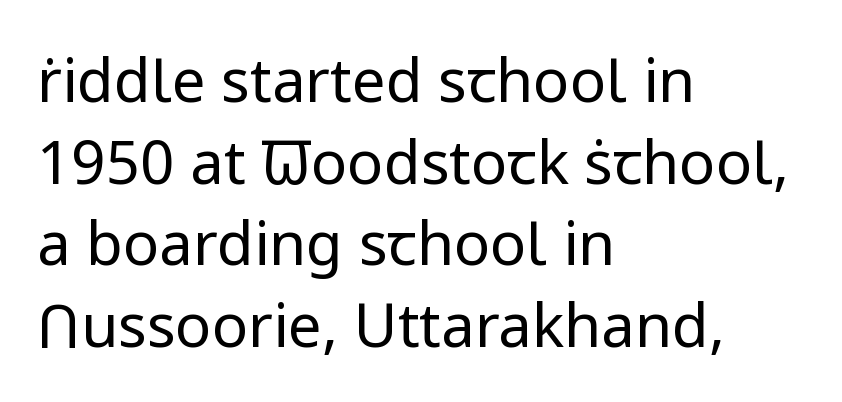
Q: Is the text bold? A: No.
Q: Is the text italic (slanted)? A: No, it is upright.
Q: Is the typeface a serif or a sans-serif typeface? A: Sans-serif.
Q: Is the text underlined? A: No.
Q: How is the paragraph aligned? A: Left-aligned.
Q: Is the spacing between letters normal or unusually wide? A: Normal.
Q: Is the spacing between lines tight, normal or loose? A: Normal.
Q: Width (condensed, normal, or wide)? A: Normal.
Q: Stroke contrast? A: Low.
Q: x-height? A: Medium.
Q: Monospaced? A: No.
